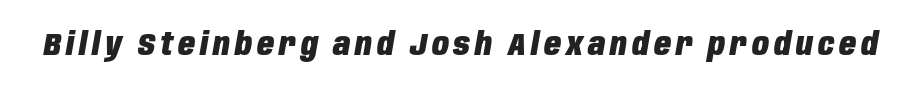
{"italic": "yes", "lean": "right", "slant_degrees": 10, "bold": "yes", "weight": "heavy", "width": "condensed", "stroke_contrast": "low", "x_height": "large", "monospaced": "no", "underline": "no", "glyph_px": 31}
